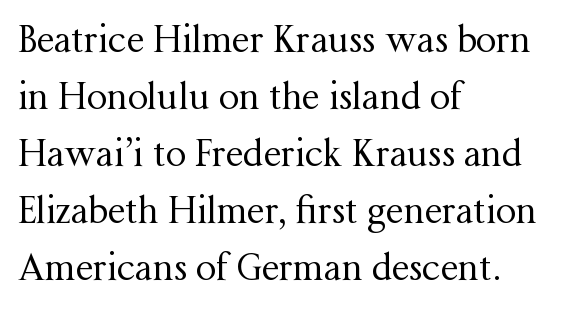
The passage shown is typed in a proportional face where columns would drift. These glyphs show unthickened strokes, regular width or finer. The rag falls on the right side of this text block. The rows are spaced the way most documents space them. Underlining? Definitely not there. This is roman type, the default non-slanted kind.
